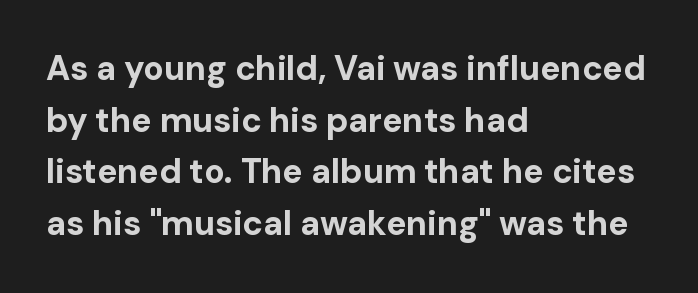
Q: Is the text bold? A: Yes.
Q: Is the text italic (slanted)? A: No, it is upright.
Q: Is the typeface a serif or a sans-serif typeface? A: Sans-serif.
Q: Is the text underlined? A: No.
Q: How is the paragraph aligned? A: Left-aligned.
Q: Is the spacing between letters normal or unusually wide? A: Normal.
Q: Is the spacing between lines tight, normal or loose? A: Normal.
Q: Width (condensed, normal, or wide)? A: Normal.
Q: Stroke contrast? A: Low.
Q: x-height? A: Medium.
Q: Monospaced? A: No.
